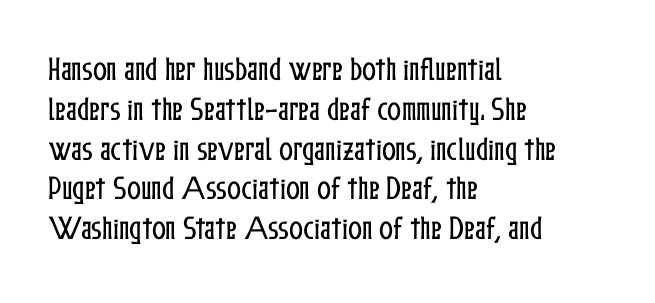
Q: Is the text italic (slanted)? A: No, it is upright.
Q: Is the text underlined? A: No.
Q: How is the paragraph aligned? A: Left-aligned.
Q: Is the spacing between letters normal or unusually wide? A: Normal.
Q: Is the spacing between lines tight, normal or loose? A: Normal.
